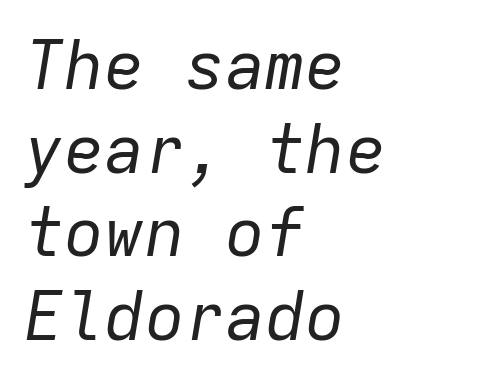
The image shows 67 px regular-weight type, italic (leaning right), monospaced; set left-aligned, normal line spacing (1.25x), normal letter spacing, not underlined; low stroke contrast and a medium x-height.
